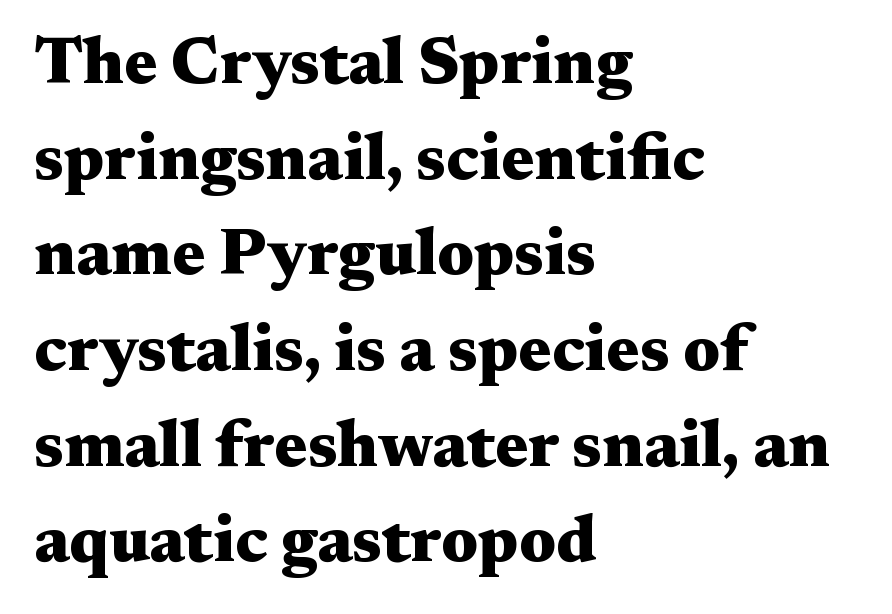
{"serif": "yes", "italic": "no", "bold": "yes", "weight": "heavy", "width": "wide", "stroke_contrast": "medium", "x_height": "medium", "monospaced": "no", "underline": "no", "align": "left", "line_spacing": "normal", "line_spacing_ratio": 1.45, "letter_spacing": "normal", "letter_spacing_em": 0.0, "glyph_px": 66}
